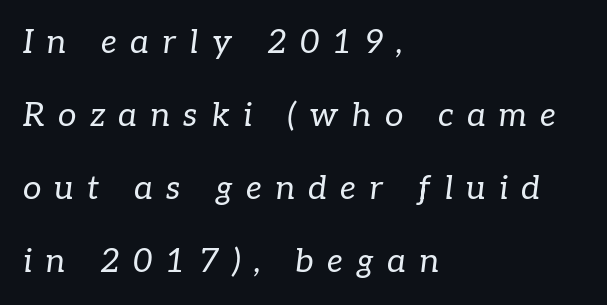
Teacher's note: observe the even left margin — that is flush-left alignment. The passage shown is typed in a proportional face where columns would drift. This sample trades compactness for vertical openness between lines. Honestly, there is no underline to notice here at all. Spacing between characters has been opened up far beyond the box default. Weight class: somewhere from thin through regular.
